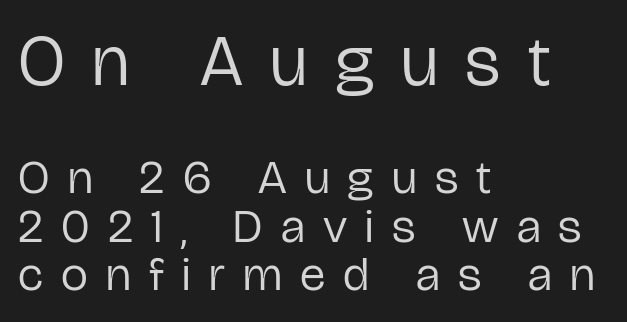
Q: Is the text bold? A: No.
Q: Is the text italic (slanted)? A: No, it is upright.
Q: Is the typeface a serif or a sans-serif typeface? A: Sans-serif.
Q: Is the text underlined? A: No.
Q: How is the paragraph aligned? A: Left-aligned.
Q: Is the spacing between letters normal or unusually wide? A: Unusually wide.
Q: Is the spacing between lines tight, normal or loose? A: Tight.
Q: Which block of text is set in a larger size, the first (top) or the second (bottom)? A: The first (top) one.
Q: Width (condensed, normal, or wide)? A: Condensed.
Q: Stroke contrast? A: Low.
Q: x-height? A: Medium.
Q: Monospaced? A: No.
